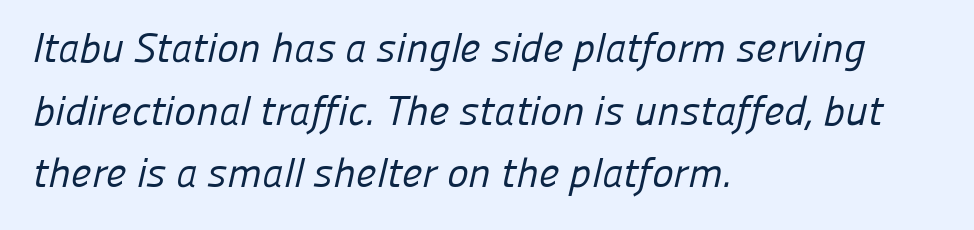
Q: Is the text bold? A: No.
Q: Is the typeface a serif or a sans-serif typeface? A: Sans-serif.
Q: Is the text underlined? A: No.
Q: How is the paragraph aligned? A: Left-aligned.
Q: Is the spacing between letters normal or unusually wide? A: Normal.
Q: Is the spacing between lines tight, normal or loose? A: Normal.
Q: Width (condensed, normal, or wide)? A: Normal.
Q: Stroke contrast? A: Low.
Q: x-height? A: Medium.
Q: Monospaced? A: No.
